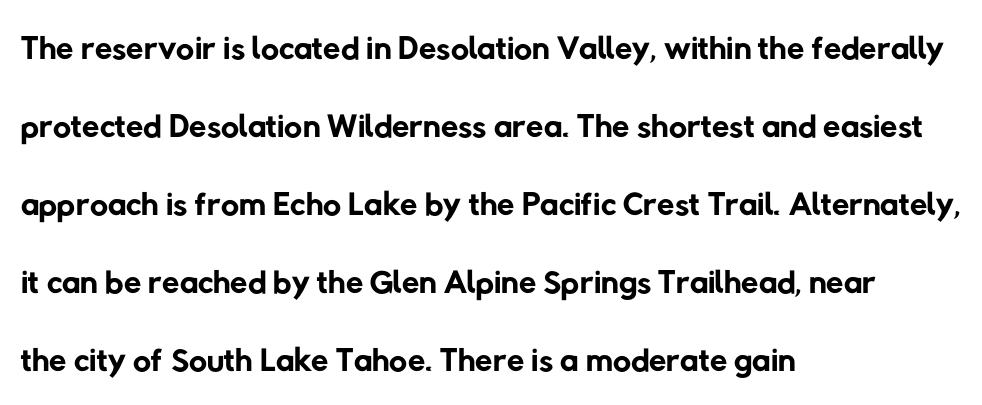
{"serif": "no", "bold": "no", "weight": "regular", "width": "normal", "stroke_contrast": "low", "x_height": "medium", "monospaced": "no", "underline": "no", "align": "left", "line_spacing": "normal", "line_spacing_ratio": 1.56, "letter_spacing": "normal", "letter_spacing_em": 0.0, "glyph_px": 50}
